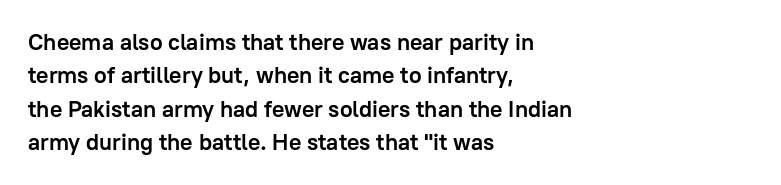
{"italic": "no", "bold": "yes", "underline": "no", "align": "left", "line_spacing": "normal", "line_spacing_ratio": 1.45, "letter_spacing": "normal", "letter_spacing_em": 0.0, "glyph_px": 23}
